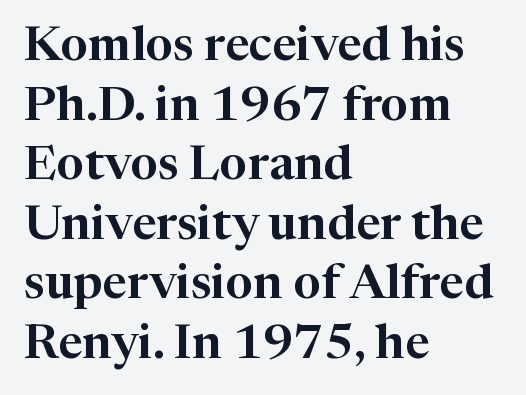
Q: Is the text italic (slanted)? A: No, it is upright.
Q: Is the typeface a serif or a sans-serif typeface? A: Serif.
Q: Is the text underlined? A: No.
Q: How is the paragraph aligned? A: Left-aligned.
Q: Is the spacing between letters normal or unusually wide? A: Normal.
Q: Width (condensed, normal, or wide)? A: Normal.
Q: Stroke contrast? A: High.
Q: x-height? A: Medium.
Q: Monospaced? A: No.
